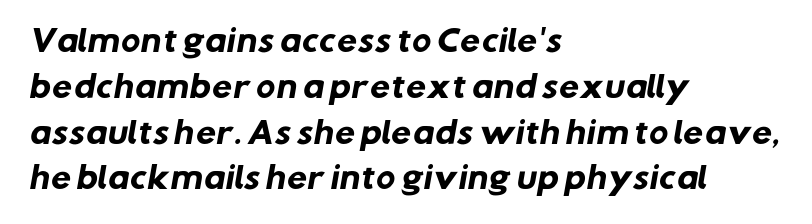
These lines stack with their left ends in a neat column. The letters advance in unequal steps, a hallmark of proportional type. Look at the stroke-to-counter ratio: heavy, a bold. Nope, no serifs anywhere on these letters. This sample keeps an unexceptional amount of space between lines.
